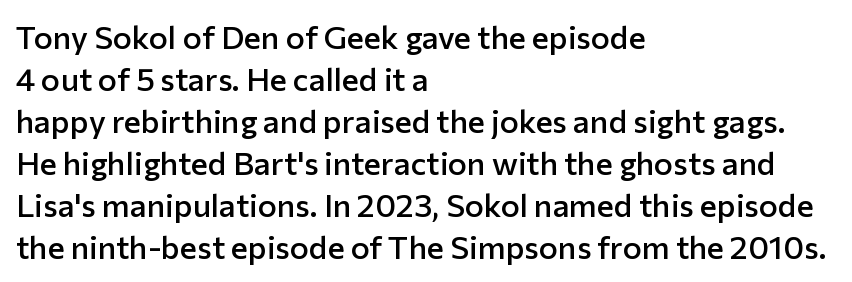
{"serif": "no", "italic": "no", "bold": "semi", "weight": "semibold", "width": "normal", "stroke_contrast": "low", "x_height": "medium", "monospaced": "no", "underline": "no", "align": "left", "line_spacing": "normal", "line_spacing_ratio": 1.31, "letter_spacing": "normal", "letter_spacing_em": 0.0, "glyph_px": 32}
